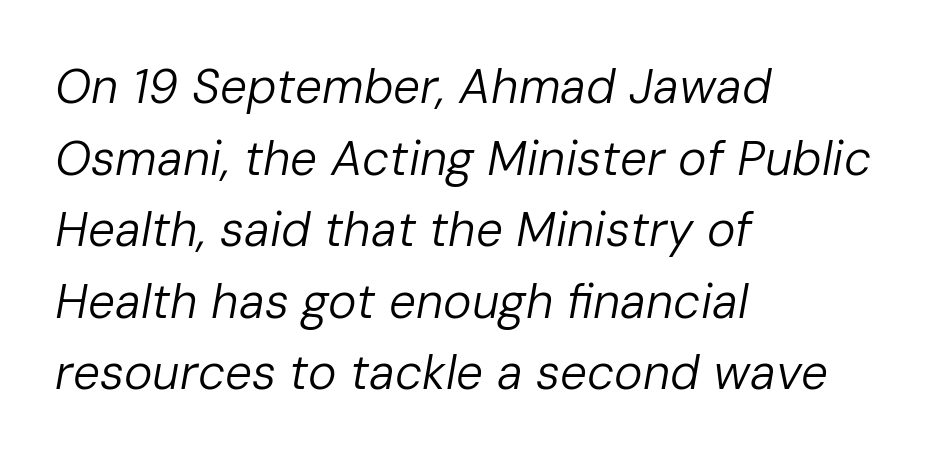
{"italic": "yes", "lean": "right", "slant_degrees": 10, "bold": "no", "weight": "regular", "width": "normal", "stroke_contrast": "low", "x_height": "medium", "monospaced": "no", "underline": "no", "align": "left", "line_spacing": "normal", "line_spacing_ratio": 1.49, "letter_spacing": "normal", "letter_spacing_em": 0.0, "glyph_px": 48}
